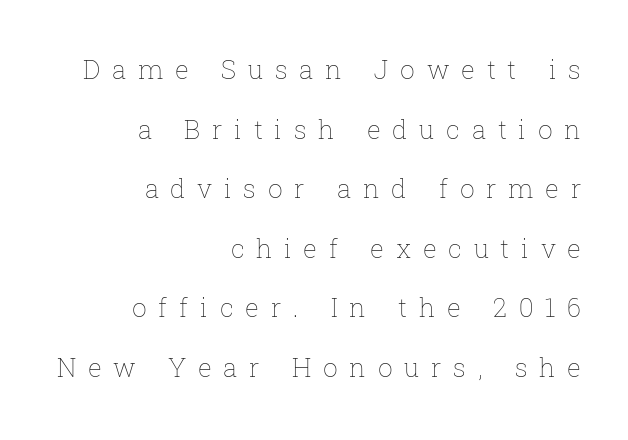
{"italic": "no", "bold": "no", "underline": "no", "align": "right", "line_spacing": "loose", "line_spacing_ratio": 2.29, "letter_spacing": "wide", "letter_spacing_em": 0.45, "glyph_px": 26}
